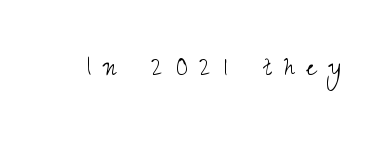
Q: Is the text bold? A: No.
Q: Is the text italic (slanted)? A: No, it is upright.
Q: Is the typeface a serif or a sans-serif typeface? A: Sans-serif.
Q: Is the text underlined? A: No.
Q: Is the spacing between letters normal or unusually wide? A: Unusually wide.
Q: Width (condensed, normal, or wide)? A: Condensed.
Q: Stroke contrast? A: Medium.
Q: x-height? A: Small.
Q: Monospaced? A: No.
